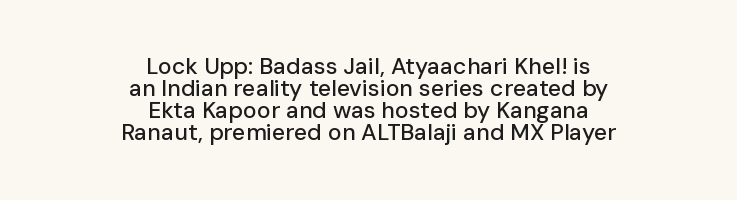
Is there much room between lines? No — they nearly touch. Italic? Not at all — the glyphs are vertical. Decoration check: the copy has no underline. Compared with typical body copy, the letter spacing here is the same.
